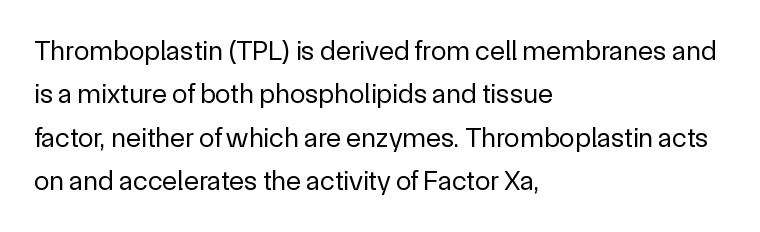
{"serif": "no", "italic": "no", "bold": "no", "weight": "regular", "width": "normal", "x_height": "medium", "monospaced": "no", "underline": "no", "align": "left", "line_spacing": "normal", "line_spacing_ratio": 1.55, "letter_spacing": "normal", "letter_spacing_em": 0.0, "glyph_px": 28}
